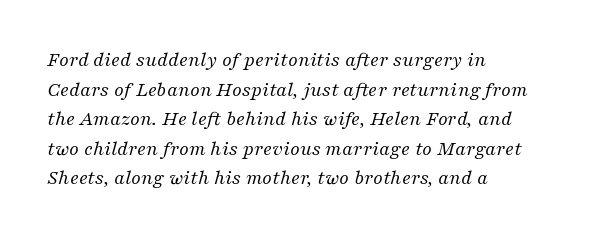
{"italic": "yes", "lean": "right", "slant_degrees": 16, "bold": "no", "underline": "no", "align": "left", "line_spacing": "normal", "line_spacing_ratio": 1.41, "letter_spacing": "normal", "letter_spacing_em": 0.0, "glyph_px": 21}
